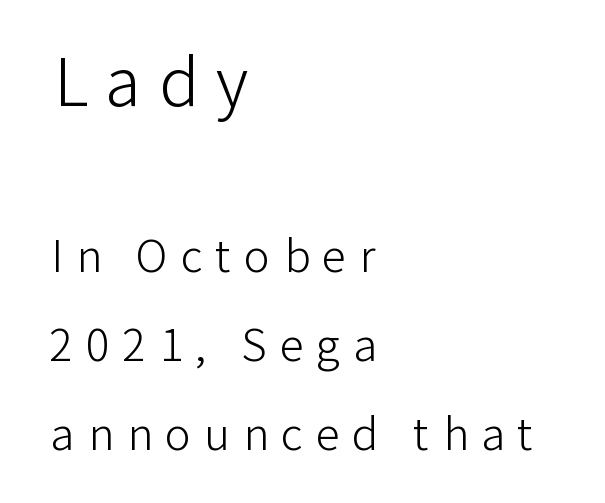
{"serif": "no", "italic": "no", "bold": "no", "weight": "light", "width": "normal", "stroke_contrast": "low", "x_height": "medium", "monospaced": "no", "underline": "no", "align": "left", "line_spacing": "loose", "line_spacing_ratio": 2.02, "letter_spacing": "wide", "letter_spacing_em": 0.29, "larger_block": "first", "size_ratio": 1.5, "glyph_px": 66}
